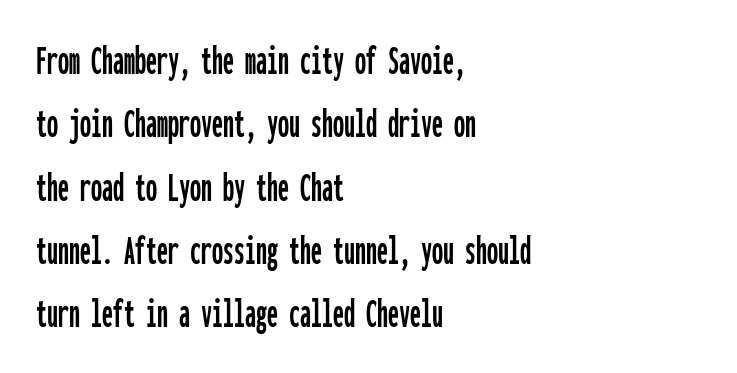
The image shows 44 px condensed sans-serif type, upright, monospaced; set left-aligned, normal line spacing (1.44x), normal letter spacing, not underlined; low stroke contrast and a medium x-height.
